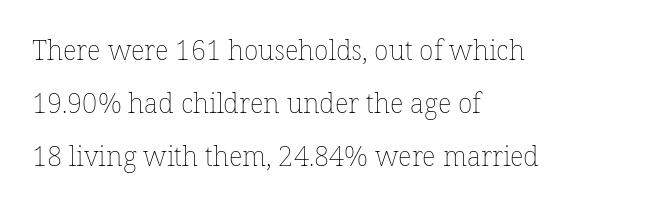
The rendering uses a large line-height, opening up the rows. Anything drawn beneath the words? Only blank space. Line beginnings align vertically; line endings do not. Every character sits straight up, as roman type does. No letter is thick-stroked: the sample isn't bold.
